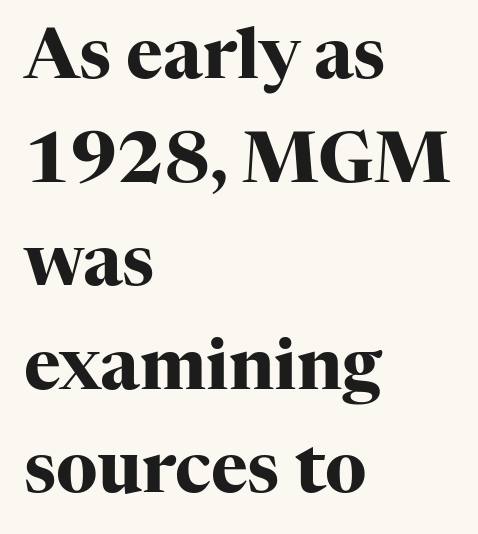
Q: Is the text bold? A: Yes.
Q: Is the text italic (slanted)? A: No, it is upright.
Q: Is the typeface a serif or a sans-serif typeface? A: Serif.
Q: Is the text underlined? A: No.
Q: How is the paragraph aligned? A: Left-aligned.
Q: Is the spacing between letters normal or unusually wide? A: Normal.
Q: Is the spacing between lines tight, normal or loose? A: Normal.
Q: Width (condensed, normal, or wide)? A: Normal.
Q: Stroke contrast? A: High.
Q: x-height? A: Medium.
Q: Monospaced? A: No.
